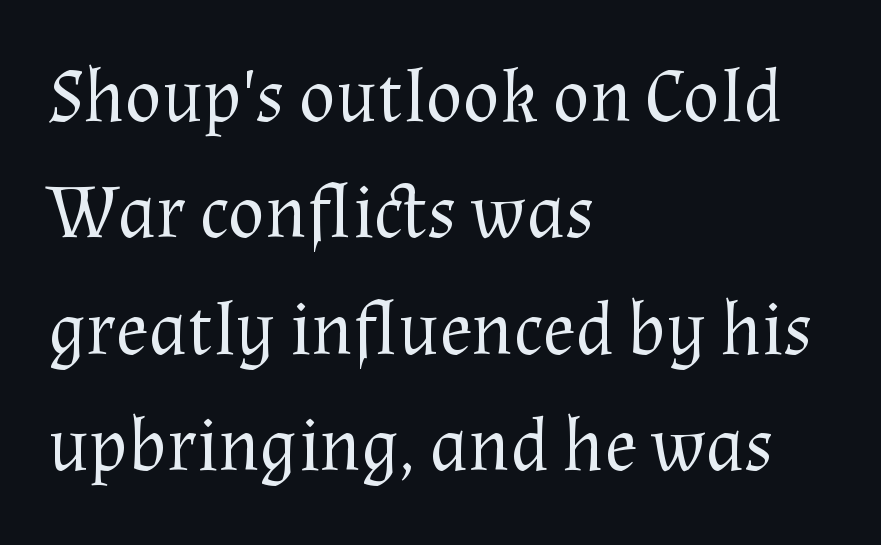
Horizontal alignment here is leftward, the default for most running prose. The face used here is proportionally spaced, like ordinary book or web type. Anything drawn beneath the words? Only blank space. Italic? Not at all — the glyphs are vertical. The weight would be labelled regular, book, light, or lighter still.
